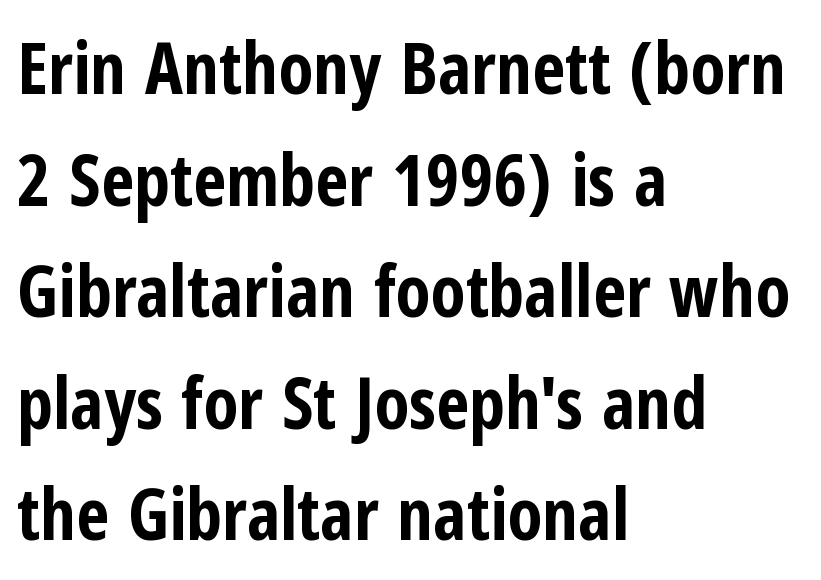
Q: Is the text bold? A: Yes.
Q: Is the text italic (slanted)? A: No, it is upright.
Q: Is the typeface a serif or a sans-serif typeface? A: Sans-serif.
Q: Is the text underlined? A: No.
Q: How is the paragraph aligned? A: Left-aligned.
Q: Is the spacing between letters normal or unusually wide? A: Normal.
Q: Is the spacing between lines tight, normal or loose? A: Normal.
Q: Width (condensed, normal, or wide)? A: Condensed.
Q: Stroke contrast? A: Low.
Q: x-height? A: Medium.
Q: Monospaced? A: No.
